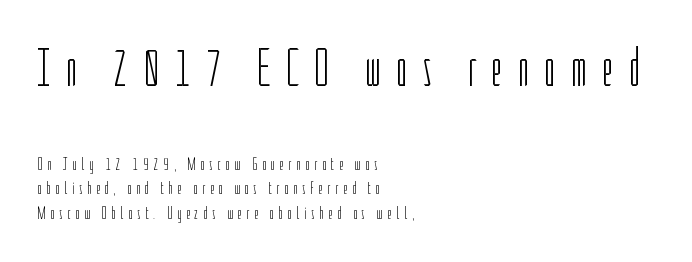
The image shows 54 px light, condensed sans-serif type, upright; set left-aligned, normal line spacing (1.35x), unusually wide letter spacing (+0.26 em), not underlined; the first (top) block is 3.0x larger; low stroke contrast and a medium x-height.
